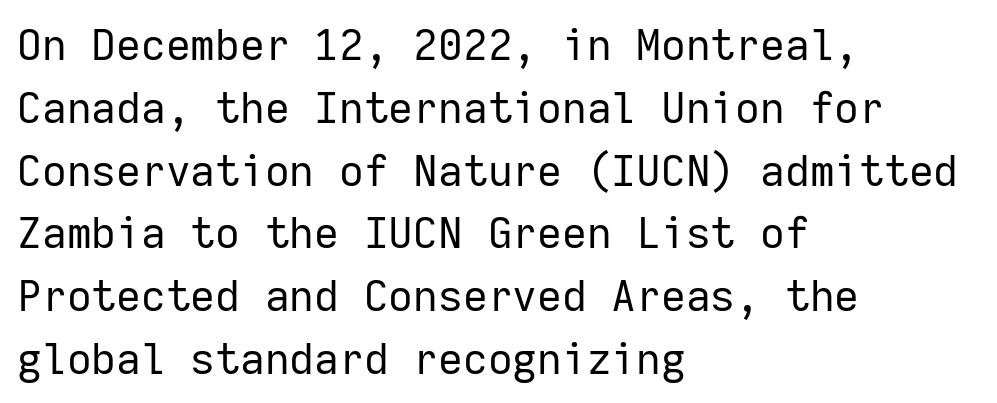
Q: Is the text bold? A: No.
Q: Is the text italic (slanted)? A: No, it is upright.
Q: Is the typeface a serif or a sans-serif typeface? A: Sans-serif.
Q: Is the text underlined? A: No.
Q: How is the paragraph aligned? A: Left-aligned.
Q: Is the spacing between letters normal or unusually wide? A: Normal.
Q: Is the spacing between lines tight, normal or loose? A: Normal.
Q: Width (condensed, normal, or wide)? A: Normal.
Q: Stroke contrast? A: Low.
Q: x-height? A: Medium.
Q: Monospaced? A: Yes.
